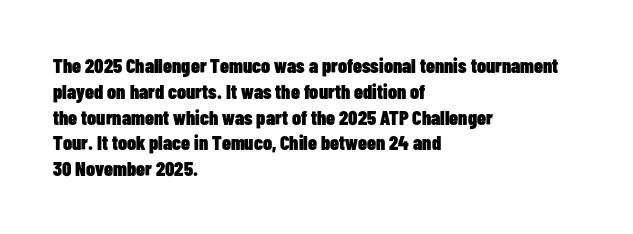
Q: Is the text bold? A: Yes.
Q: Is the text italic (slanted)? A: No, it is upright.
Q: Is the text underlined? A: No.
Q: How is the paragraph aligned? A: Left-aligned.
Q: Is the spacing between letters normal or unusually wide? A: Normal.
Q: Is the spacing between lines tight, normal or loose? A: Normal.
